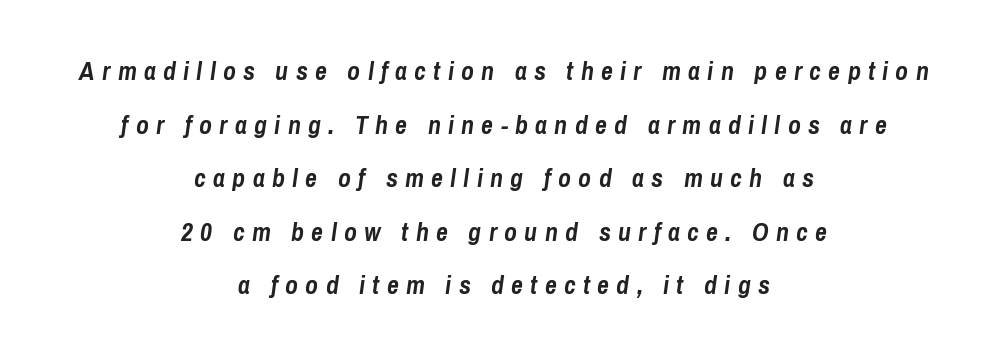
{"italic": "yes", "lean": "right", "slant_degrees": 8, "bold": "yes", "underline": "no", "align": "center", "line_spacing": "loose", "line_spacing_ratio": 2.06, "letter_spacing": "wide", "letter_spacing_em": 0.28, "glyph_px": 26}
